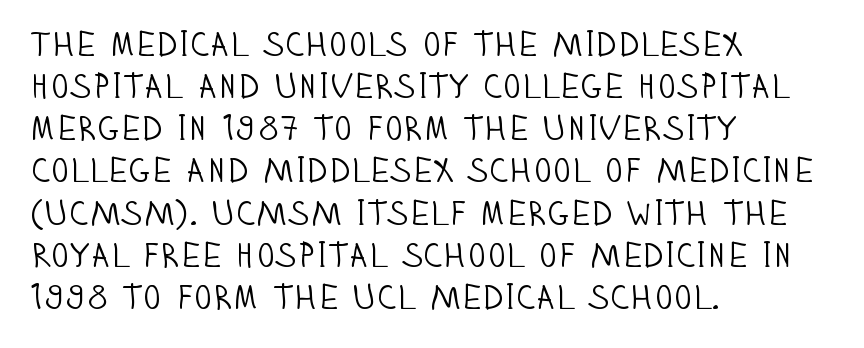
{"serif": "no", "italic": "no", "bold": "no", "weight": "light", "width": "condensed", "stroke_contrast": "low", "x_height": "large", "monospaced": "no", "underline": "no", "align": "left", "line_spacing_ratio": 1.24, "letter_spacing": "normal", "letter_spacing_em": 0.0, "glyph_px": 34}
